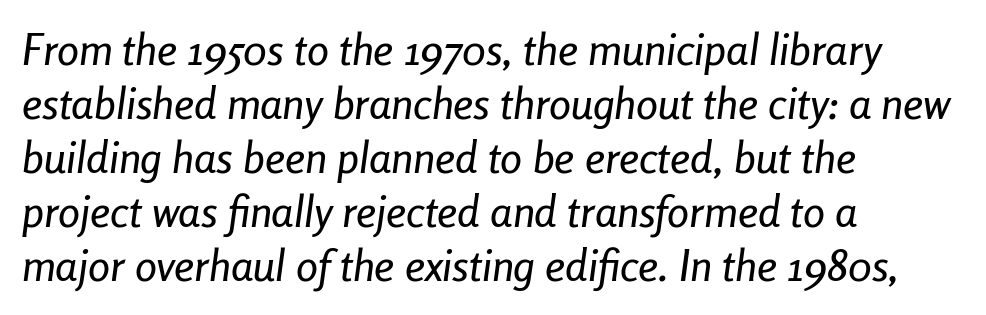
Looking at the ascenders, they clearly lean. The strip under each line holds only bare page. You could not count columns in this text — the font is proportionally spaced. Each line starts at the same left margin while the right side varies.
